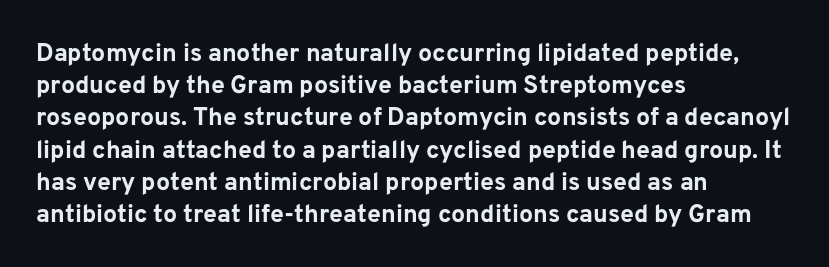
The image shows 25 px bold type, upright; set left-aligned, normal line spacing (1.29x), normal letter spacing, not underlined.
